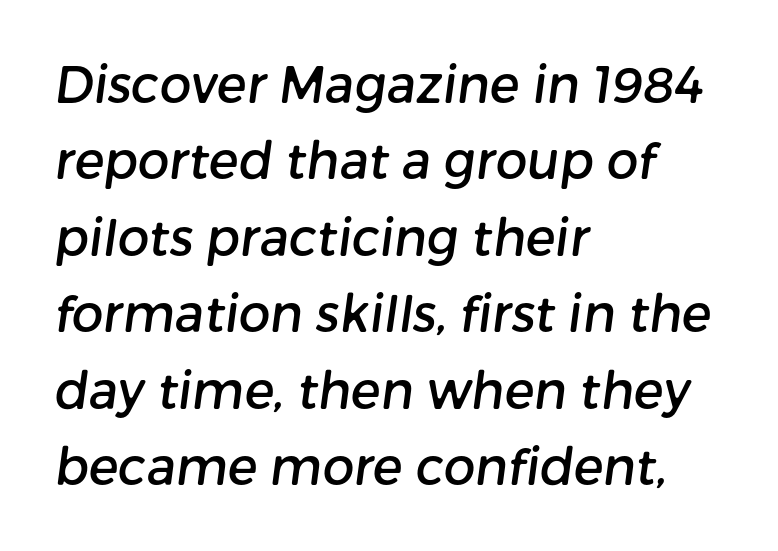
The image shows 50 px sans-serif type; set left-aligned, normal line spacing (1.53x), normal letter spacing, not underlined; low stroke contrast and a medium x-height.
